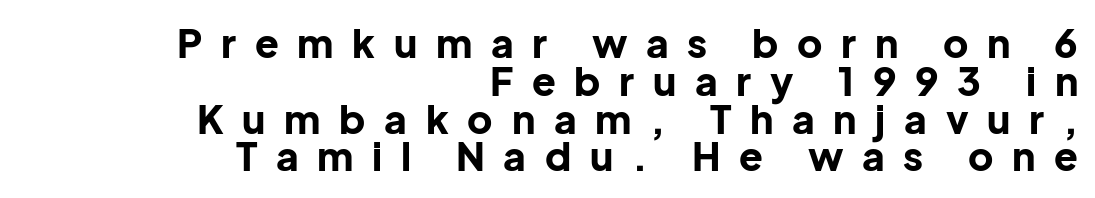
{"serif": "no", "italic": "no", "bold": "yes", "weight": "bold", "width": "normal", "stroke_contrast": "low", "x_height": "medium", "monospaced": "no", "underline": "no", "align": "right", "line_spacing": "tight", "line_spacing_ratio": 0.97, "letter_spacing": "wide", "letter_spacing_em": 0.48, "glyph_px": 39}
